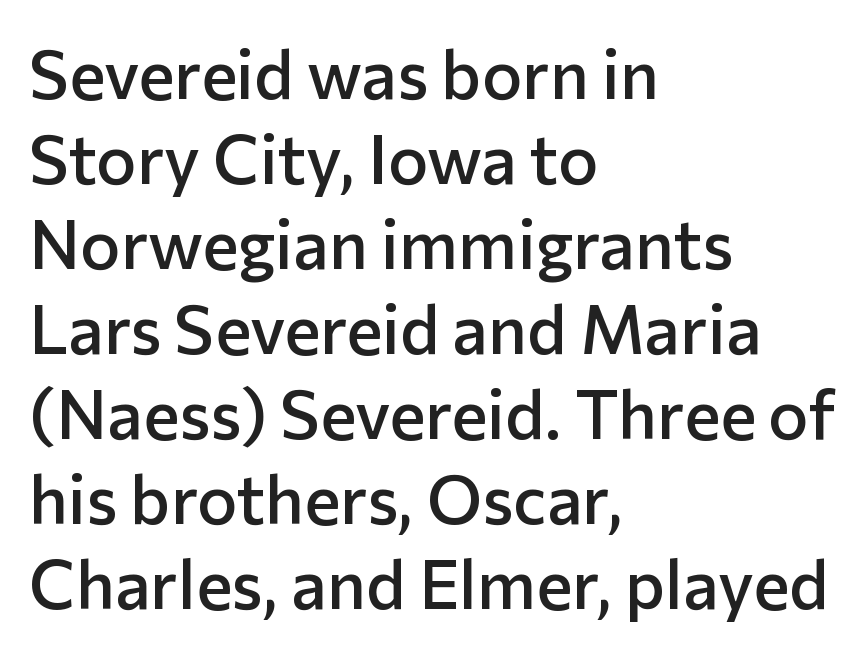
Q: Is the text bold? A: Semi-bold.
Q: Is the text italic (slanted)? A: No, it is upright.
Q: Is the typeface a serif or a sans-serif typeface? A: Sans-serif.
Q: Is the text underlined? A: No.
Q: How is the paragraph aligned? A: Left-aligned.
Q: Is the spacing between letters normal or unusually wide? A: Normal.
Q: Is the spacing between lines tight, normal or loose? A: Normal.
Q: Width (condensed, normal, or wide)? A: Normal.
Q: Stroke contrast? A: Low.
Q: x-height? A: Medium.
Q: Monospaced? A: No.
